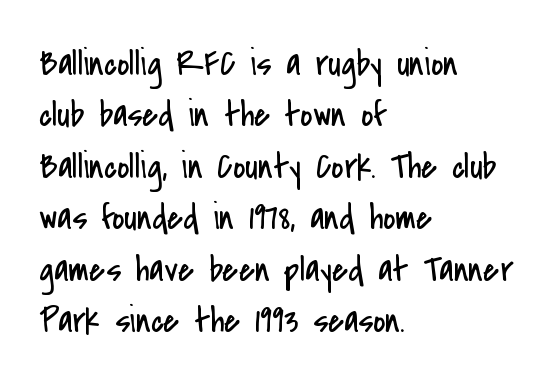
{"serif": "no", "italic": "no", "bold": "no", "weight": "regular", "width": "condensed", "stroke_contrast": "low", "x_height": "small", "monospaced": "no", "underline": "no", "align": "left", "line_spacing": "normal", "line_spacing_ratio": 1.39, "letter_spacing": "normal", "letter_spacing_em": 0.0, "glyph_px": 37}
